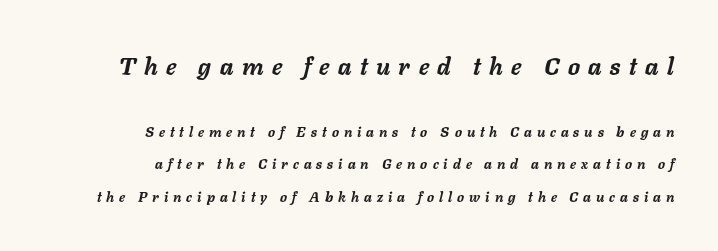
The image shows 24 px bold type, italic (leaning right); set right-aligned, loose line spacing (2.32x), unusually wide letter spacing (+0.36 em), not underlined; the first (top) block is 1.71x larger.
